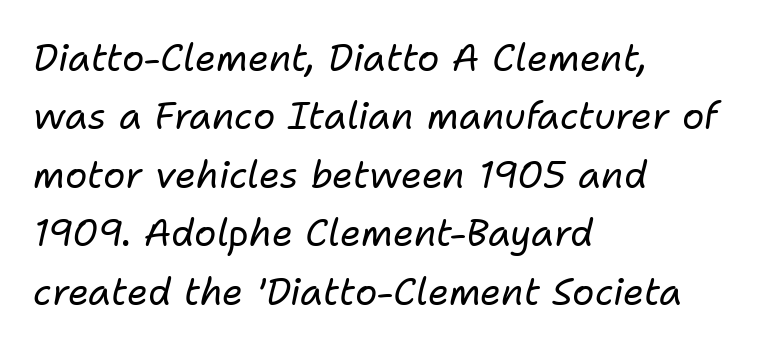
The image shows 37 px regular-weight type, italic (leaning right); set left-aligned, normal line spacing (1.58x), normal letter spacing, not underlined; low stroke contrast and a medium x-height.
